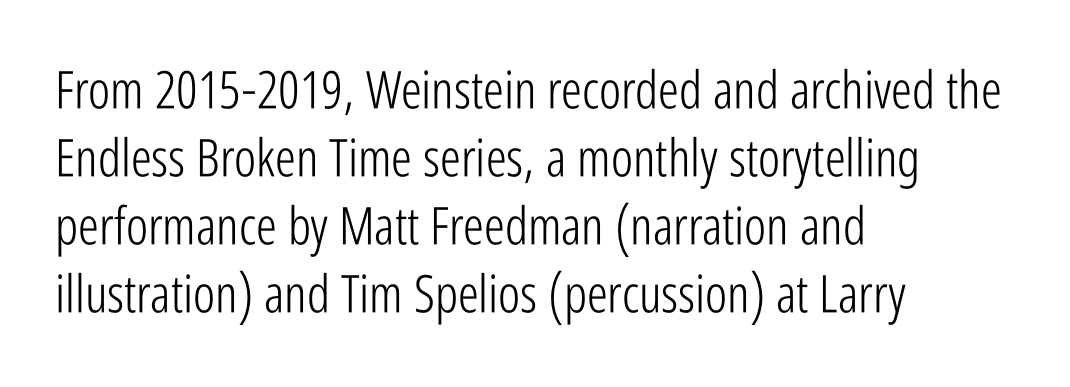
Q: Is the text bold? A: No.
Q: Is the text italic (slanted)? A: No, it is upright.
Q: Is the typeface a serif or a sans-serif typeface? A: Sans-serif.
Q: Is the text underlined? A: No.
Q: How is the paragraph aligned? A: Left-aligned.
Q: Is the spacing between letters normal or unusually wide? A: Normal.
Q: Is the spacing between lines tight, normal or loose? A: Normal.
Q: Width (condensed, normal, or wide)? A: Condensed.
Q: Stroke contrast? A: Low.
Q: x-height? A: Medium.
Q: Monospaced? A: No.
